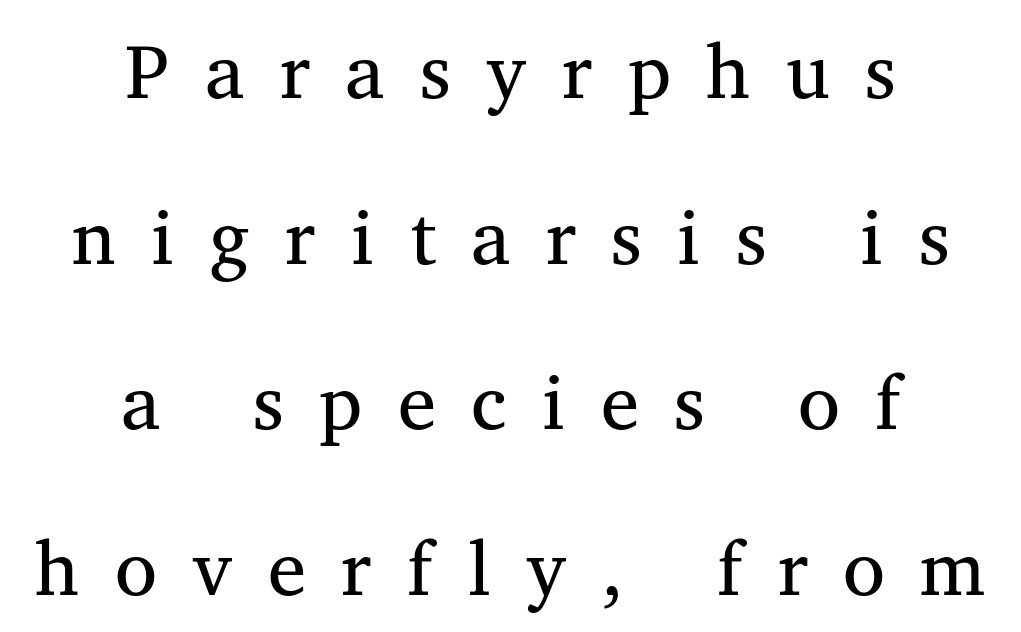
Q: Is the text bold? A: No.
Q: Is the typeface a serif or a sans-serif typeface? A: Serif.
Q: Is the text underlined? A: No.
Q: How is the paragraph aligned? A: Centered.
Q: Is the spacing between letters normal or unusually wide? A: Unusually wide.
Q: Is the spacing between lines tight, normal or loose? A: Loose.
Q: Width (condensed, normal, or wide)? A: Normal.
Q: Stroke contrast? A: Medium.
Q: x-height? A: Medium.
Q: Monospaced? A: No.
